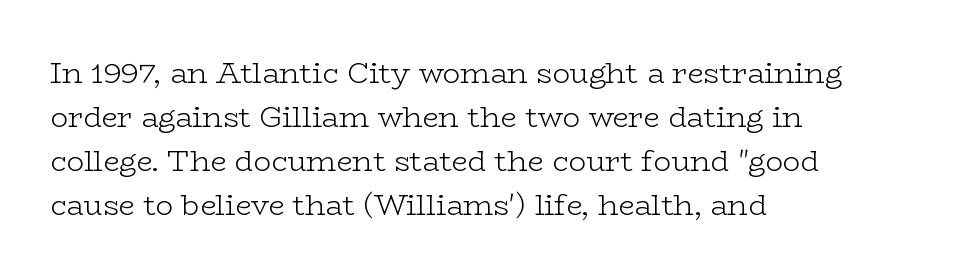
Q: Is the text bold? A: No.
Q: Is the text italic (slanted)? A: No, it is upright.
Q: Is the typeface a serif or a sans-serif typeface? A: Serif.
Q: Is the text underlined? A: No.
Q: How is the paragraph aligned? A: Left-aligned.
Q: Is the spacing between letters normal or unusually wide? A: Normal.
Q: Is the spacing between lines tight, normal or loose? A: Normal.
Q: Width (condensed, normal, or wide)? A: Wide.
Q: Stroke contrast? A: Low.
Q: x-height? A: Medium.
Q: Monospaced? A: No.
